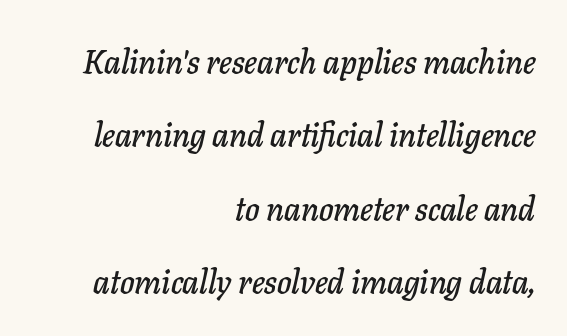
Q: Is the text italic (slanted)? A: Yes, it leans right by about 11 degrees.
Q: Is the text underlined? A: No.
Q: How is the paragraph aligned? A: Right-aligned.
Q: Is the spacing between letters normal or unusually wide? A: Normal.
Q: Is the spacing between lines tight, normal or loose? A: Loose.
Q: Width (condensed, normal, or wide)? A: Normal.
Q: Stroke contrast? A: Low.
Q: x-height? A: Medium.
Q: Monospaced? A: No.
